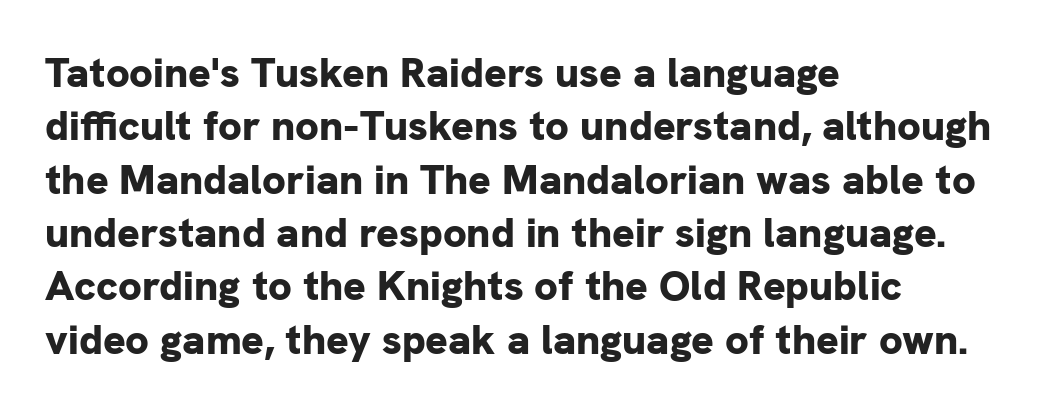
Short note: letters normally spaced. Is this a fixed-width face? No — the glyphs have proportional, varying widths. Interline gaps are of average width in this sample. Does the type have serifs? No, each stem ends abruptly. The letters stand upright; this is a roman face. The sample has been set heavy, in full bold.
